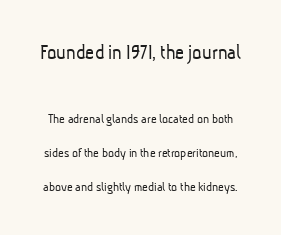
{"bold": "no", "underline": "no", "line_spacing": "loose", "line_spacing_ratio": 2.43, "letter_spacing": "normal", "letter_spacing_em": 0.0, "larger_block": "first", "size_ratio": 1.57, "glyph_px": 22}
